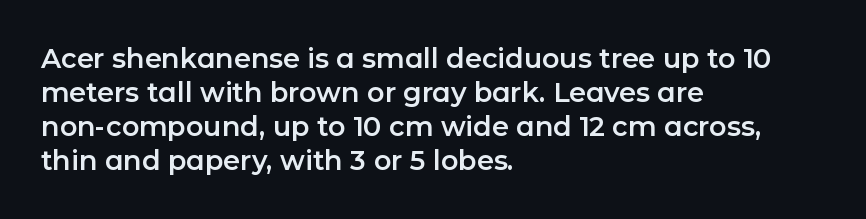
Q: Is the text italic (slanted)? A: No, it is upright.
Q: Is the text underlined? A: No.
Q: How is the paragraph aligned? A: Left-aligned.
Q: Is the spacing between letters normal or unusually wide? A: Normal.
Q: Is the spacing between lines tight, normal or loose? A: Normal.
